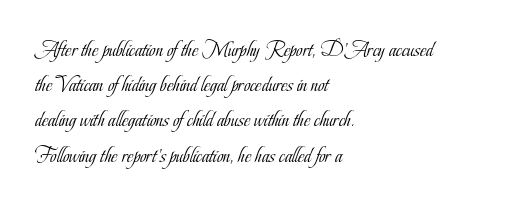
{"bold": "no", "underline": "no", "align": "left", "line_spacing": "normal", "line_spacing_ratio": 1.6, "letter_spacing": "normal", "letter_spacing_em": 0.0, "glyph_px": 22}
